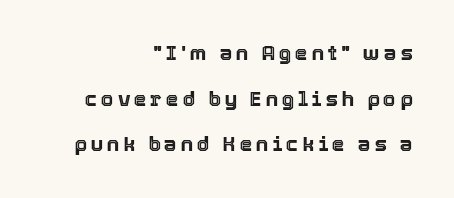
Q: Is the text italic (slanted)? A: No, it is upright.
Q: Is the text underlined? A: No.
Q: How is the paragraph aligned? A: Right-aligned.
Q: Is the spacing between lines tight, normal or loose? A: Loose.
